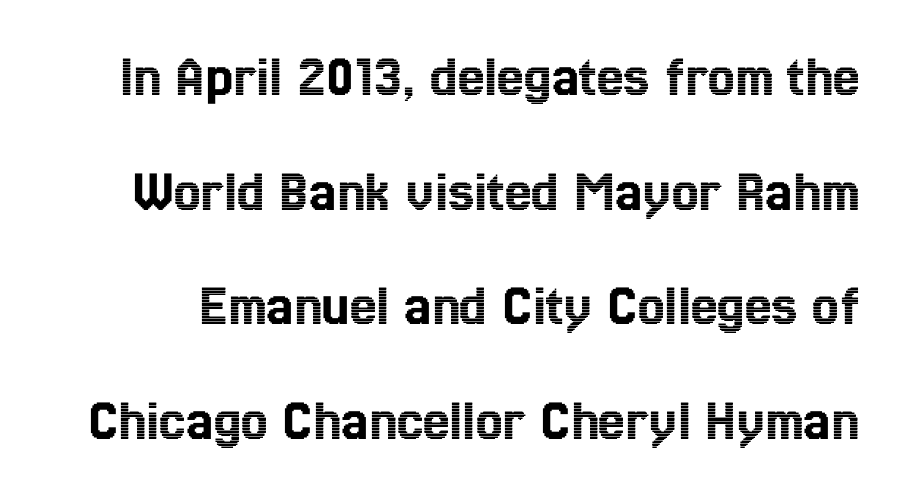
Q: Is the text italic (slanted)? A: No, it is upright.
Q: Is the text underlined? A: No.
Q: Is the spacing between letters normal or unusually wide? A: Normal.
Q: Is the spacing between lines tight, normal or loose? A: Loose.
Q: Width (condensed, normal, or wide)? A: Condensed.
Q: x-height? A: Medium.
Q: Monospaced? A: No.
